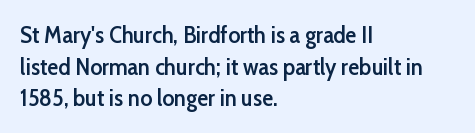
{"italic": "no", "bold": "semi", "underline": "no", "align": "left", "line_spacing": "normal", "line_spacing_ratio": 1.37, "letter_spacing": "normal", "letter_spacing_em": 0.0, "glyph_px": 23}
